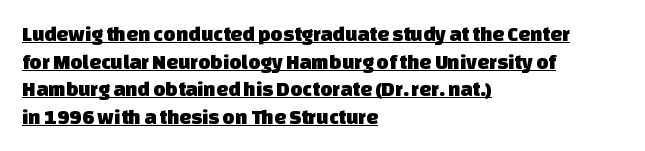
Q: Is the text underlined? A: Yes.
Q: How is the paragraph aligned? A: Left-aligned.
Q: Is the spacing between letters normal or unusually wide? A: Normal.
Q: Is the spacing between lines tight, normal or loose? A: Normal.
